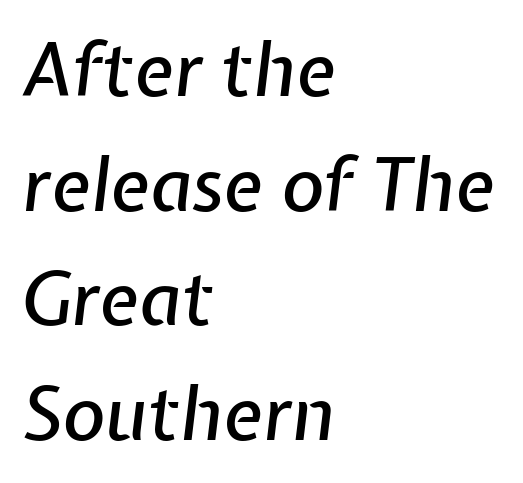
{"italic": "yes", "lean": "right", "slant_degrees": 7, "width": "normal", "stroke_contrast": "low", "x_height": "medium", "monospaced": "no", "underline": "no", "align": "left", "line_spacing": "normal", "line_spacing_ratio": 1.57, "letter_spacing": "normal", "letter_spacing_em": 0.0, "glyph_px": 73}
